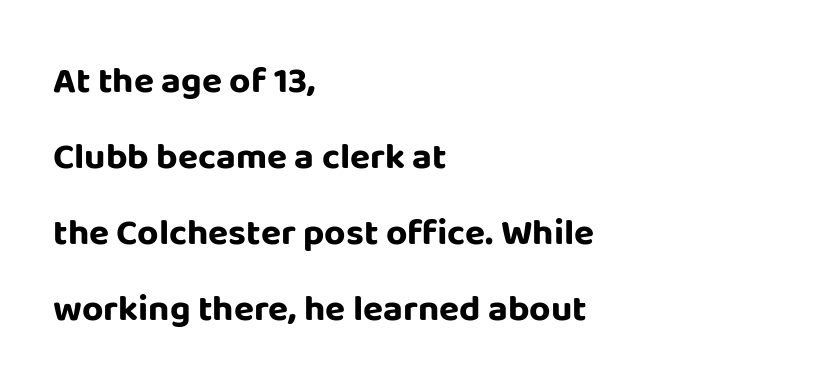
The image shows 37 px bold sans-serif type, upright; set left-aligned, loose line spacing (2.05x), normal letter spacing, not underlined; low stroke contrast and a large x-height.
